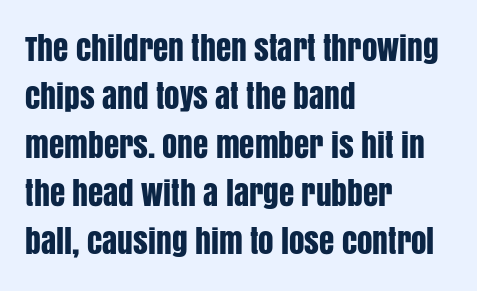
{"serif": "no", "italic": "no", "width": "condensed", "stroke_contrast": "low", "x_height": "large", "monospaced": "no", "underline": "no", "align": "left", "line_spacing": "normal", "line_spacing_ratio": 1.56, "letter_spacing": "normal", "letter_spacing_em": 0.0, "glyph_px": 31}
